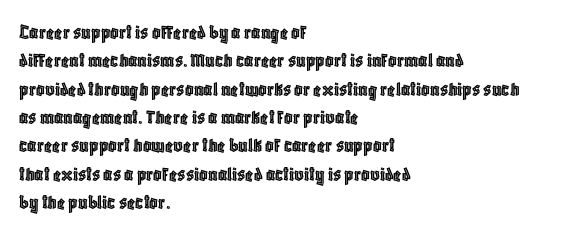
The image shows 21 px text type, upright; set left-aligned, normal line spacing (1.35x), normal letter spacing, not underlined.
